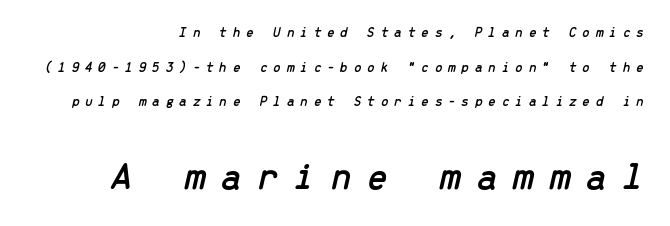
{"italic": "yes", "lean": "right", "slant_degrees": 13, "width": "normal", "stroke_contrast": "low", "x_height": "medium", "monospaced": "yes", "underline": "no", "align": "right", "line_spacing": "loose", "line_spacing_ratio": 2.47, "letter_spacing": "wide", "letter_spacing_em": 0.4, "larger_block": "second", "size_ratio": 2.71, "glyph_px": 38}
